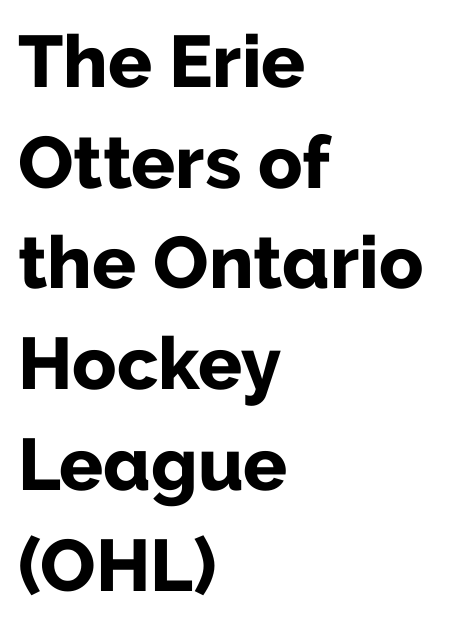
Q: Is the text bold? A: Yes.
Q: Is the text italic (slanted)? A: No, it is upright.
Q: Is the typeface a serif or a sans-serif typeface? A: Sans-serif.
Q: Is the text underlined? A: No.
Q: How is the paragraph aligned? A: Left-aligned.
Q: Is the spacing between letters normal or unusually wide? A: Normal.
Q: Is the spacing between lines tight, normal or loose? A: Normal.
Q: Width (condensed, normal, or wide)? A: Normal.
Q: Stroke contrast? A: Low.
Q: x-height? A: Medium.
Q: Monospaced? A: No.
